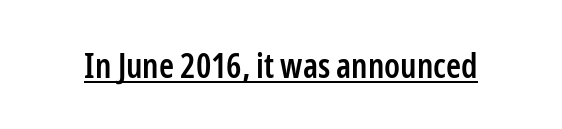
The image shows 34 px semibold, condensed sans-serif type, upright; set normal letter spacing, underlined; low stroke contrast and a medium x-height.
